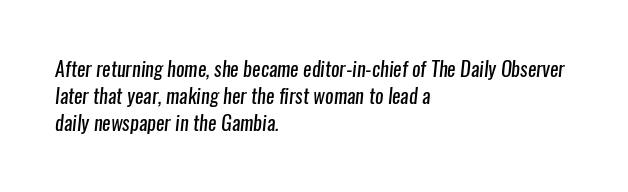
The image shows 20 px text type; set left-aligned, normal line spacing (1.35x), normal letter spacing, not underlined.
